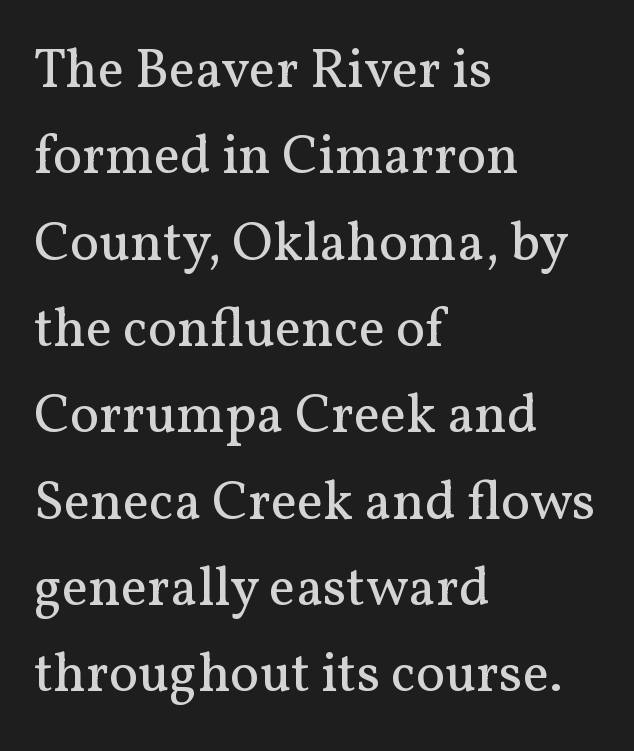
The image shows 55 px regular-weight serif type, upright; set left-aligned, normal line spacing (1.57x), normal letter spacing, not underlined; medium stroke contrast and a medium x-height.
